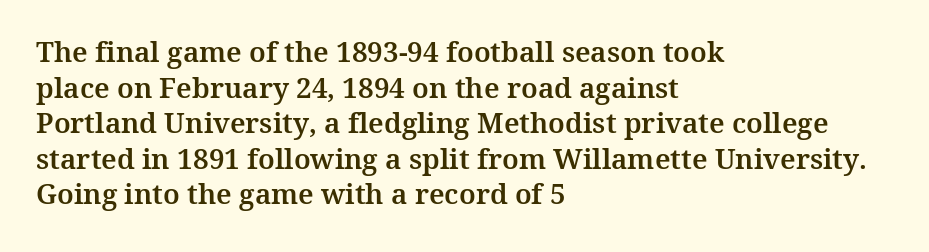
Posture: upright roman. This is serif lettering, the kind often seen in printed books. What's the leading like? Ordinary, nothing unusual. What stands out about the letter spacing? Nothing — it is the standard amount. No word sits above an underline. The paragraph shown leans on its left margin.
